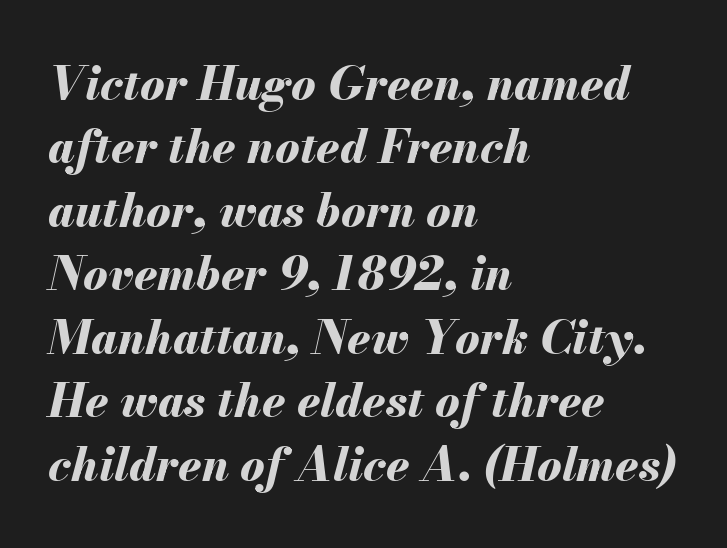
The image shows 46 px bold type, italic (leaning right); set left-aligned, normal line spacing (1.38x), normal letter spacing, not underlined; medium stroke contrast and a small x-height.
